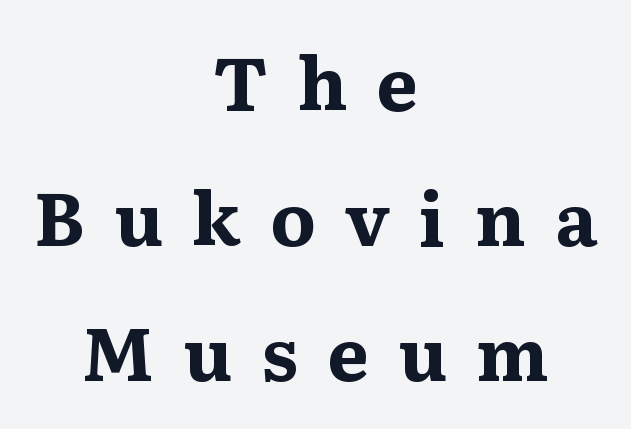
The image shows 73 px bold serif type, upright; set centered, line spacing 1.85x, unusually wide letter spacing (+0.4 em), not underlined; medium stroke contrast and a medium x-height.
